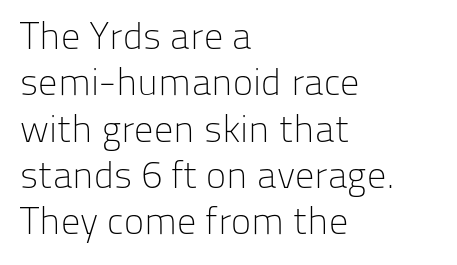
Q: Is the text bold? A: No.
Q: Is the text italic (slanted)? A: No, it is upright.
Q: Is the typeface a serif or a sans-serif typeface? A: Sans-serif.
Q: Is the text underlined? A: No.
Q: How is the paragraph aligned? A: Left-aligned.
Q: Is the spacing between letters normal or unusually wide? A: Normal.
Q: Width (condensed, normal, or wide)? A: Normal.
Q: Stroke contrast? A: Low.
Q: x-height? A: Medium.
Q: Monospaced? A: No.
